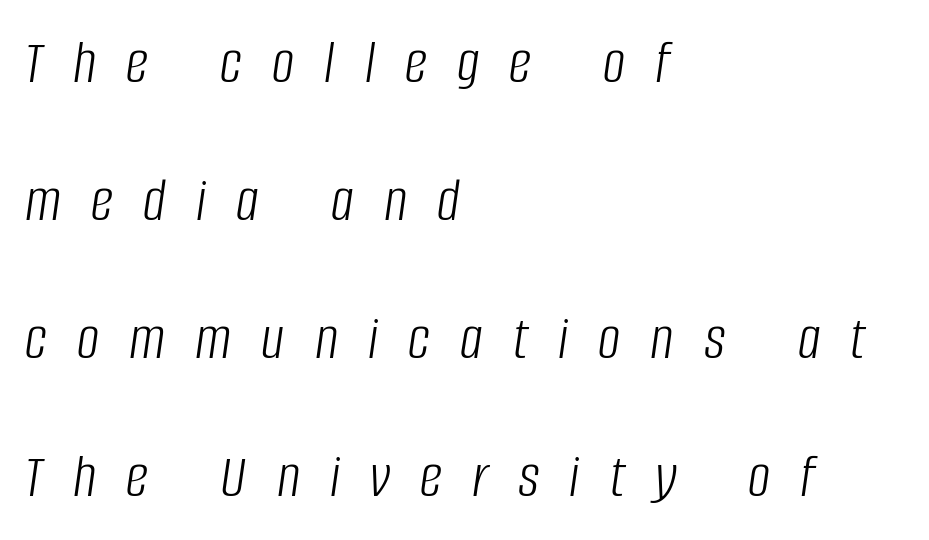
Q: Is the text bold? A: No.
Q: Is the text italic (slanted)? A: Yes, it leans right by about 8 degrees.
Q: Is the text underlined? A: No.
Q: How is the paragraph aligned? A: Left-aligned.
Q: Is the spacing between letters normal or unusually wide? A: Unusually wide.
Q: Is the spacing between lines tight, normal or loose? A: Loose.
Q: Width (condensed, normal, or wide)? A: Condensed.
Q: Stroke contrast? A: Low.
Q: x-height? A: Large.
Q: Monospaced? A: No.
